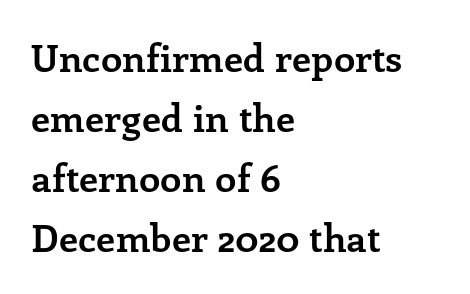
Q: Is the text bold? A: Yes.
Q: Is the text italic (slanted)? A: No, it is upright.
Q: Is the typeface a serif or a sans-serif typeface? A: Serif.
Q: Is the text underlined? A: No.
Q: How is the paragraph aligned? A: Left-aligned.
Q: Is the spacing between letters normal or unusually wide? A: Normal.
Q: Is the spacing between lines tight, normal or loose? A: Normal.
Q: Width (condensed, normal, or wide)? A: Normal.
Q: Stroke contrast? A: Low.
Q: x-height? A: Medium.
Q: Monospaced? A: No.
